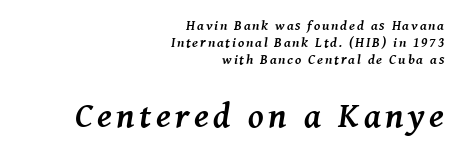
The image shows 35 px semibold serif type, italic (leaning right); set right-aligned, line spacing 1.22x, not underlined; the second (bottom) block is 2.5x larger; medium stroke contrast and a medium x-height.
